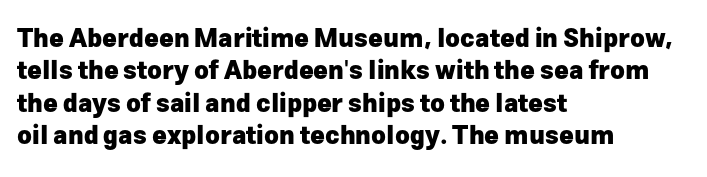
A typesetter would mark this as roman, not italic. The strokes are fattened all the way to bold. Beneath every word, the page is bare. The letters sit at their default tracking, neither squeezed nor spread. Notice how the passage keeps a crisp vertical edge on the left only. The lines sit at an ordinary, default distance from one another.
